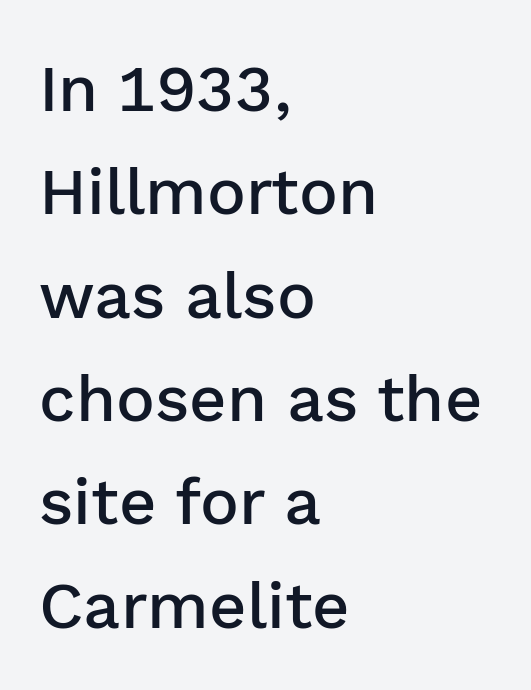
Q: Is the text bold? A: Semi-bold.
Q: Is the text italic (slanted)? A: No, it is upright.
Q: Is the typeface a serif or a sans-serif typeface? A: Sans-serif.
Q: Is the text underlined? A: No.
Q: How is the paragraph aligned? A: Left-aligned.
Q: Is the spacing between letters normal or unusually wide? A: Normal.
Q: Is the spacing between lines tight, normal or loose? A: Normal.
Q: Width (condensed, normal, or wide)? A: Normal.
Q: Stroke contrast? A: Low.
Q: x-height? A: Medium.
Q: Monospaced? A: No.
